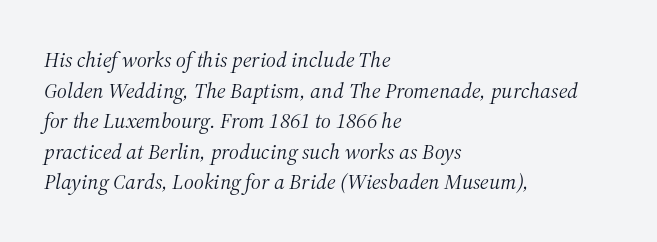
Q: Is the text bold? A: No.
Q: Is the text italic (slanted)? A: Yes, it leans right by about 12 degrees.
Q: Is the text underlined? A: No.
Q: How is the paragraph aligned? A: Left-aligned.
Q: Is the spacing between letters normal or unusually wide? A: Normal.
Q: Is the spacing between lines tight, normal or loose? A: Normal.
